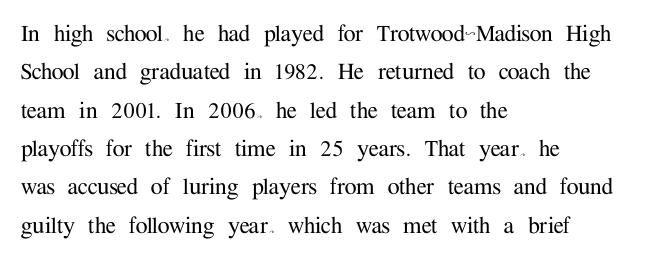
Q: Is the text italic (slanted)? A: No, it is upright.
Q: Is the text underlined? A: No.
Q: How is the paragraph aligned? A: Left-aligned.
Q: Is the spacing between letters normal or unusually wide? A: Normal.
Q: Is the spacing between lines tight, normal or loose? A: Normal.
